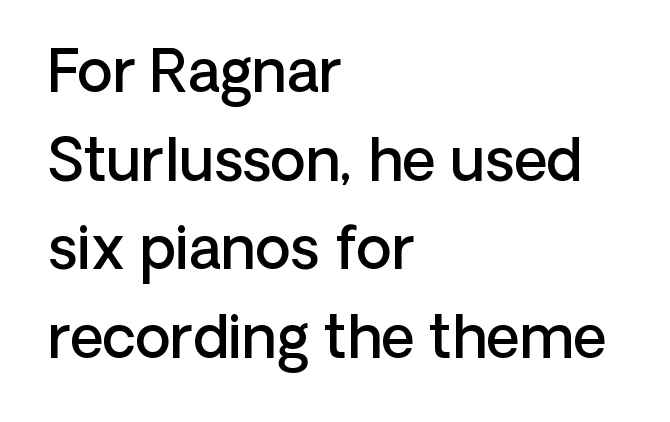
Q: Is the text bold? A: Semi-bold.
Q: Is the text italic (slanted)? A: No, it is upright.
Q: Is the typeface a serif or a sans-serif typeface? A: Sans-serif.
Q: Is the text underlined? A: No.
Q: How is the paragraph aligned? A: Left-aligned.
Q: Is the spacing between letters normal or unusually wide? A: Normal.
Q: Is the spacing between lines tight, normal or loose? A: Normal.
Q: Width (condensed, normal, or wide)? A: Normal.
Q: Stroke contrast? A: Low.
Q: x-height? A: Medium.
Q: Monospaced? A: No.
